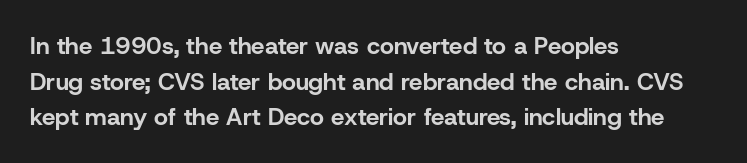
{"italic": "no", "bold": "yes", "underline": "no", "align": "left", "line_spacing": "normal", "line_spacing_ratio": 1.48, "letter_spacing": "normal", "letter_spacing_em": 0.0, "glyph_px": 24}
